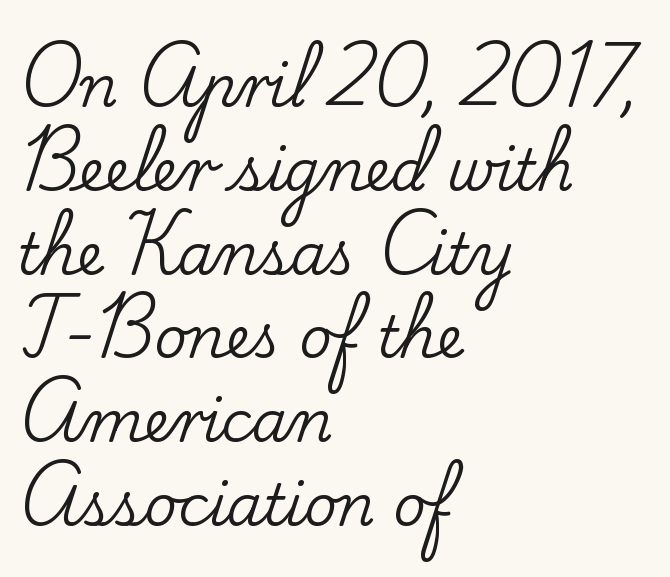
The compositor pushed each line to the left boundary. The letters carry serifs — small finishing strokes at the ends of their stems. Inter-character spacing is left at the font's built-in metrics. Honestly, there is no underline to notice here at all.
